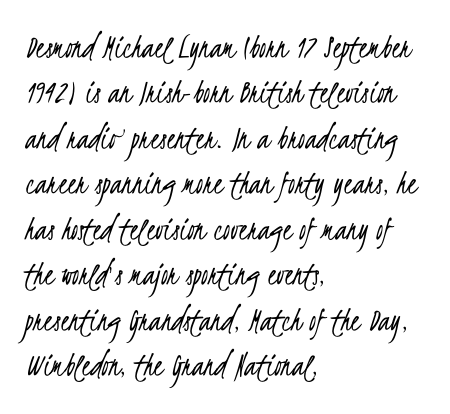
Regarding serifs, this sample does without them. The passage shown has conventional tracking throughout. Any mark beneath the type? The region is blank. On a weight scale, this lands at 450 or below. The rendering uses natural spacing where letterforms have individual widths.
